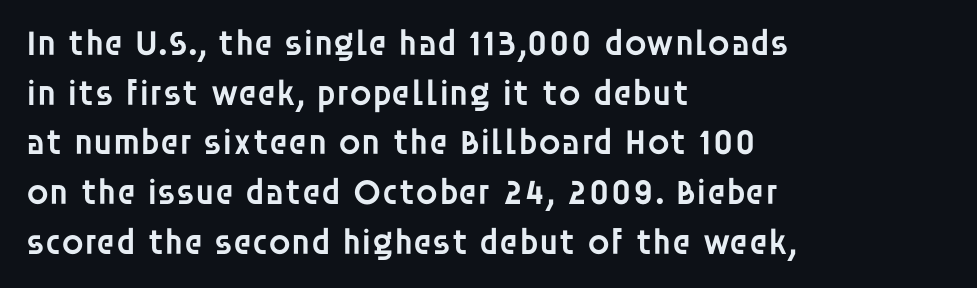
The image shows 36 px semibold sans-serif type, upright; set left-aligned, normal line spacing (1.38x), normal letter spacing, not underlined; low stroke contrast and a large x-height.
